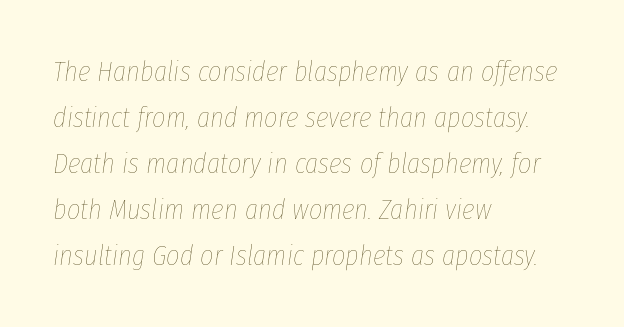
{"italic": "yes", "lean": "right", "slant_degrees": 8, "bold": "no", "weight": "thin", "width": "condensed", "stroke_contrast": "low", "x_height": "medium", "monospaced": "no", "underline": "no", "align": "left", "line_spacing": "normal", "line_spacing_ratio": 1.59, "letter_spacing": "normal", "letter_spacing_em": 0.0, "glyph_px": 29}
